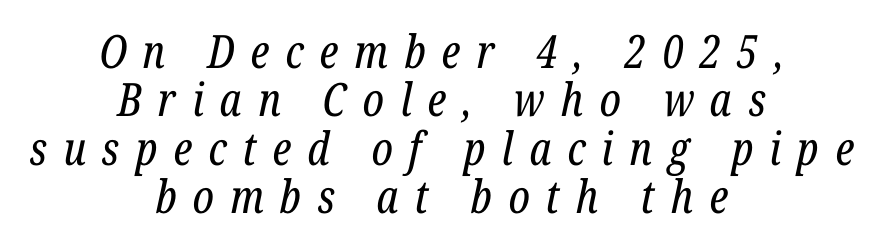
The image shows 46 px regular-weight, condensed serif type, italic (leaning right); set centered, tight line spacing (1.05x), unusually wide letter spacing (+0.35 em), not underlined; low stroke contrast and a medium x-height.
